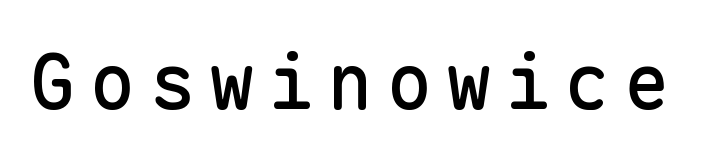
{"serif": "no", "italic": "no", "width": "normal", "stroke_contrast": "low", "x_height": "medium", "monospaced": "yes", "underline": "no", "glyph_px": 76}
